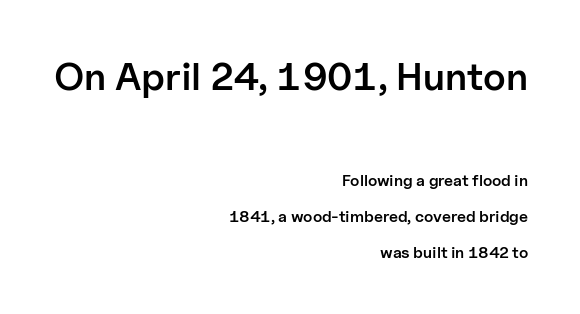
{"serif": "no", "italic": "no", "bold": "semi", "weight": "semibold", "width": "normal", "stroke_contrast": "low", "x_height": "medium", "monospaced": "no", "underline": "no", "align": "right", "line_spacing": "loose", "line_spacing_ratio": 2.23, "letter_spacing": "normal", "letter_spacing_em": 0.0, "larger_block": "first", "size_ratio": 2.44, "glyph_px": 39}
